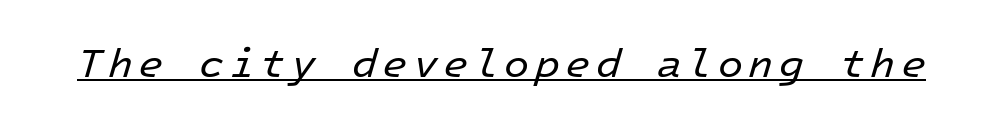
Q: Is the text bold? A: No.
Q: Is the text italic (slanted)? A: Yes, it leans right by about 16 degrees.
Q: Is the text underlined? A: Yes.
Q: Width (condensed, normal, or wide)? A: Normal.
Q: Stroke contrast? A: Low.
Q: x-height? A: Medium.
Q: Monospaced? A: Yes.
